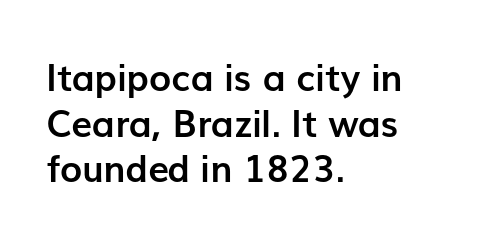
{"serif": "no", "italic": "no", "bold": "yes", "weight": "semibold", "width": "normal", "stroke_contrast": "low", "x_height": "medium", "monospaced": "no", "underline": "no", "align": "left", "line_spacing_ratio": 1.23, "letter_spacing": "normal", "letter_spacing_em": 0.0, "glyph_px": 37}
